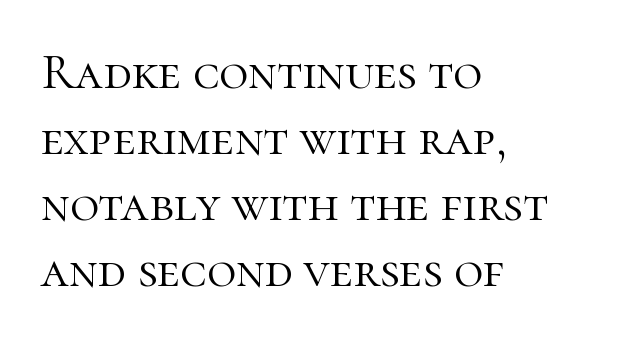
The image shows 50 px light serif type, upright; set left-aligned, normal line spacing (1.32x), normal letter spacing, not underlined; high stroke contrast and a medium x-height.
